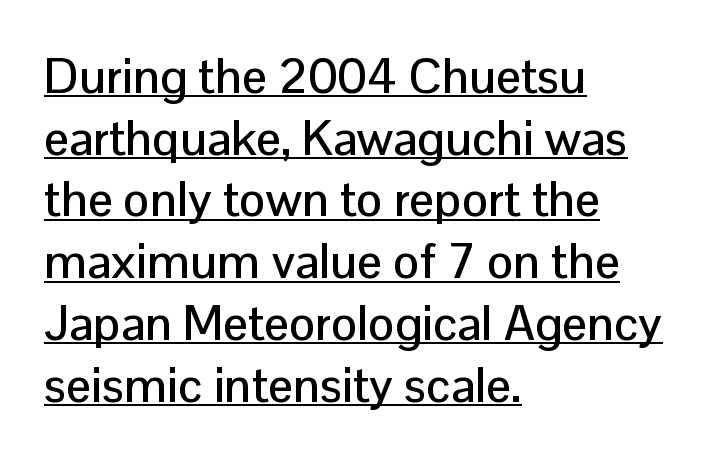
Q: Is the text italic (slanted)? A: No, it is upright.
Q: Is the typeface a serif or a sans-serif typeface? A: Sans-serif.
Q: Is the text underlined? A: Yes.
Q: How is the paragraph aligned? A: Left-aligned.
Q: Is the spacing between letters normal or unusually wide? A: Normal.
Q: Is the spacing between lines tight, normal or loose? A: Normal.
Q: Width (condensed, normal, or wide)? A: Normal.
Q: Stroke contrast? A: Low.
Q: x-height? A: Medium.
Q: Monospaced? A: No.
